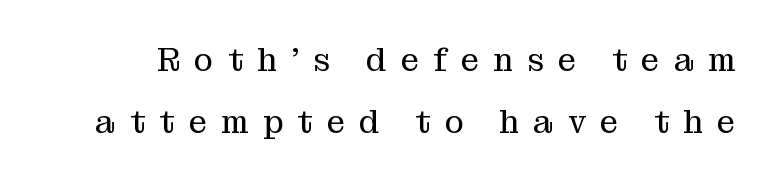
No word sits above an underline. The letters advance in unequal steps, a hallmark of proportional type. Vertical strokes here are truly vertical. Serifs: yes, visible at the terminals of the letterforms. The typeface has the unassuming heft of standard copy or less. These lines have a slow, spaced-out rhythm from letter to letter.
